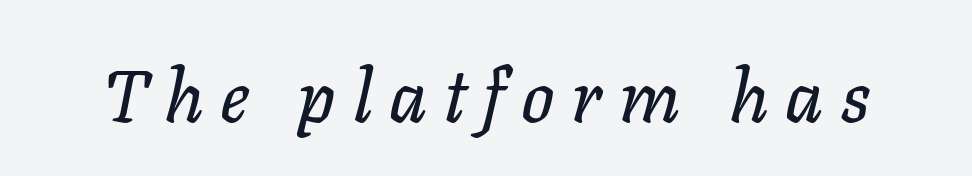
Letters rest on an invisible, unmarked baseline. Does extra space separate the letters? Yes, quite a lot of it. Varying glyph widths throughout — classic text-font behaviour. If you drew a line through each stem, it would be angled.
